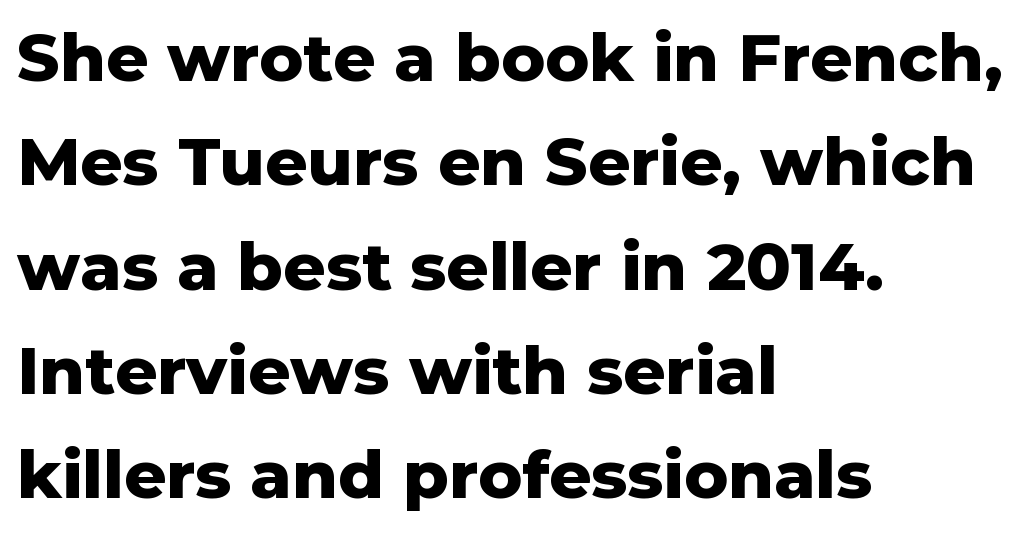
Tall strokes in this sample are plumb rather than angled. These lines keep a tight, regular rhythm from letter to letter. The baseline area is clear. Font category for this specimen: sans-serif.
